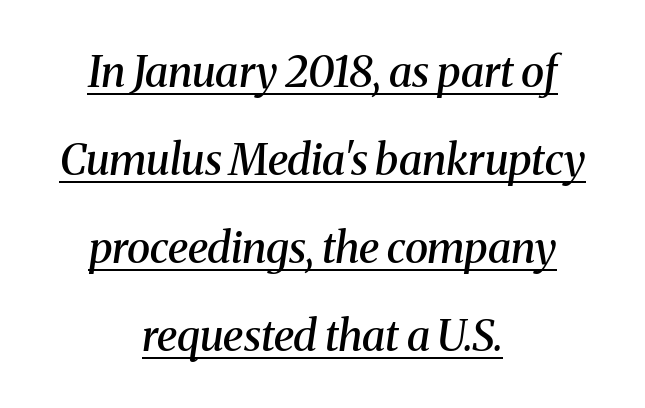
{"serif": "yes", "italic": "yes", "lean": "right", "slant_degrees": 8, "bold": "semi", "weight": "semibold", "width": "normal", "stroke_contrast": "medium", "x_height": "medium", "monospaced": "no", "underline": "yes", "align": "center", "line_spacing": "loose", "line_spacing_ratio": 2.05, "letter_spacing": "normal", "letter_spacing_em": 0.0, "glyph_px": 43}
